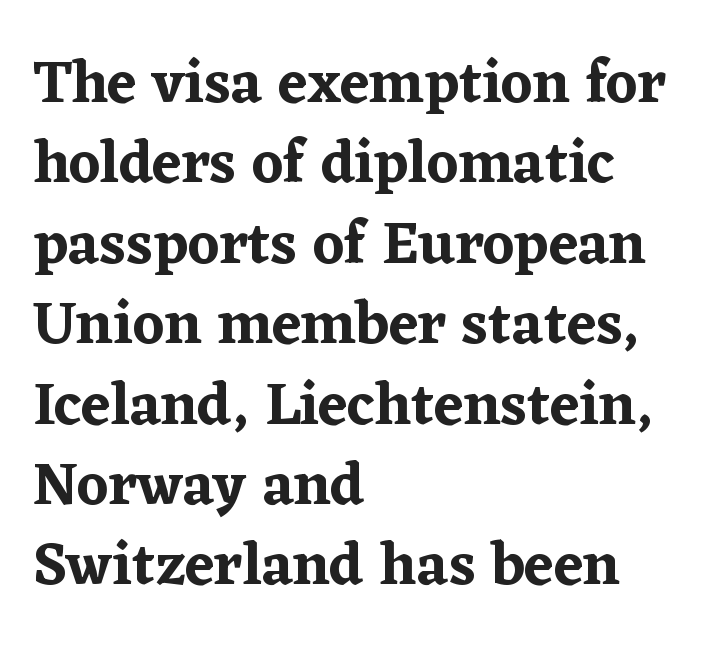
Q: Is the text italic (slanted)? A: No, it is upright.
Q: Is the typeface a serif or a sans-serif typeface? A: Serif.
Q: Is the text underlined? A: No.
Q: How is the paragraph aligned? A: Left-aligned.
Q: Is the spacing between letters normal or unusually wide? A: Normal.
Q: Is the spacing between lines tight, normal or loose? A: Normal.
Q: Width (condensed, normal, or wide)? A: Normal.
Q: Stroke contrast? A: Low.
Q: x-height? A: Medium.
Q: Monospaced? A: No.
